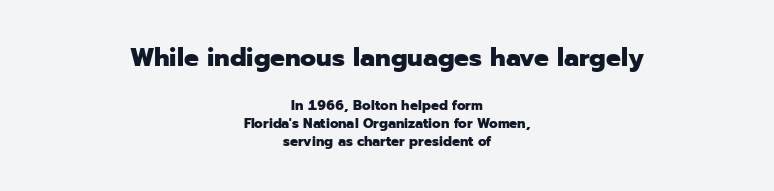
The image shows 26 px bold type, upright; set centered, normal line spacing (1.3x), normal letter spacing, not underlined; the first (top) block is 1.86x larger.
